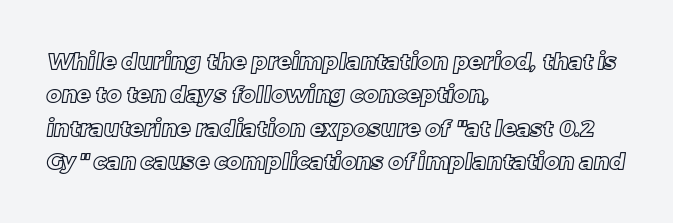
Q: Is the text underlined? A: No.
Q: How is the paragraph aligned? A: Left-aligned.
Q: Is the spacing between letters normal or unusually wide? A: Normal.
Q: Is the spacing between lines tight, normal or loose? A: Normal.
